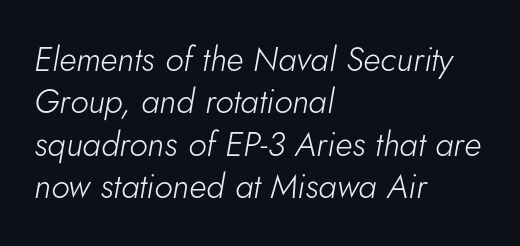
Here the designer chose a conventional face with non-uniform glyph widths. The gap between lines stays unmarked. The passage is arranged the way most books set body copy — flush left. Evenly set lines give the paragraph a standard silhouette. The characters are drawn with everyday or finer stroke widths.
